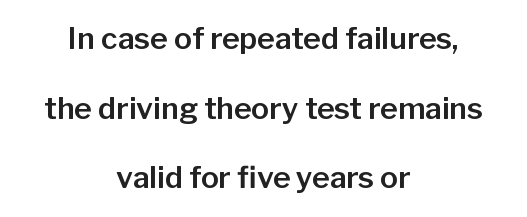
The image shows 30 px sans-serif type, upright; set centered, loose line spacing (2.32x), normal letter spacing, not underlined; low stroke contrast and a medium x-height.
